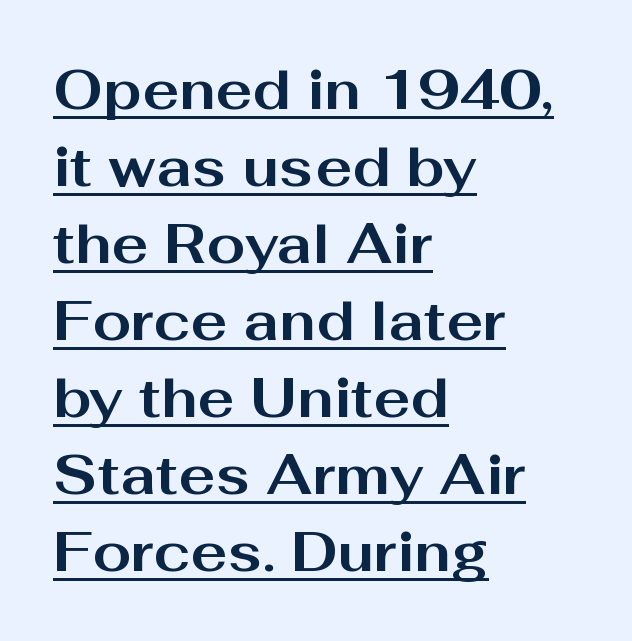
Q: Is the text bold? A: Yes.
Q: Is the text italic (slanted)? A: No, it is upright.
Q: Is the typeface a serif or a sans-serif typeface? A: Sans-serif.
Q: Is the text underlined? A: Yes.
Q: How is the paragraph aligned? A: Left-aligned.
Q: Is the spacing between letters normal or unusually wide? A: Normal.
Q: Is the spacing between lines tight, normal or loose? A: Normal.
Q: Width (condensed, normal, or wide)? A: Wide.
Q: Stroke contrast? A: Medium.
Q: x-height? A: Medium.
Q: Monospaced? A: No.
